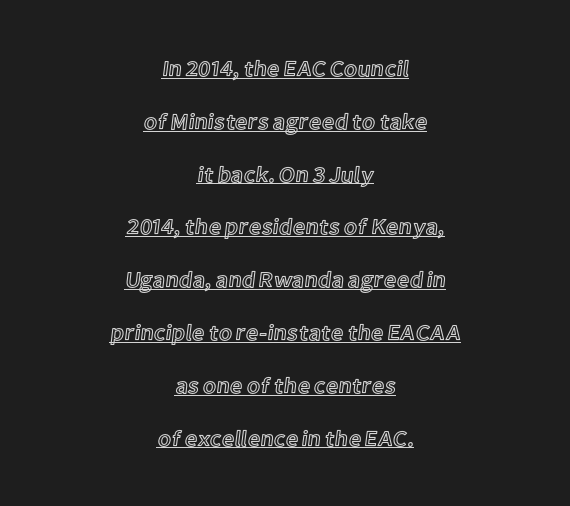
{"underline": "yes", "align": "center", "line_spacing": "loose", "line_spacing_ratio": 2.4, "letter_spacing": "normal", "letter_spacing_em": 0.0, "glyph_px": 22}
